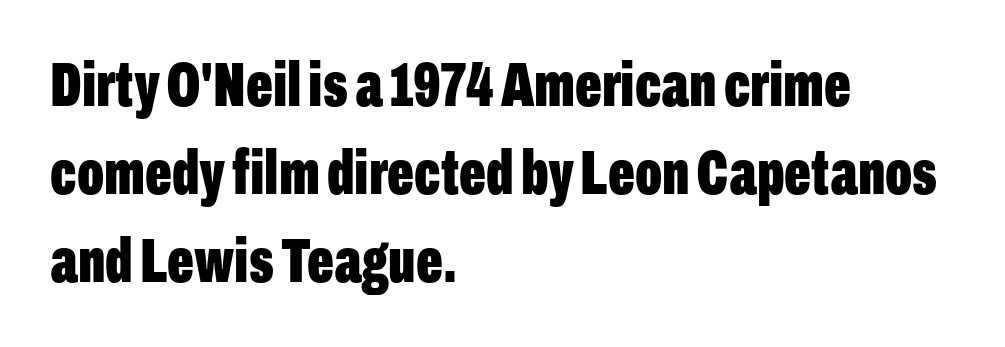
Q: Is the text bold? A: Yes.
Q: Is the text italic (slanted)? A: No, it is upright.
Q: Is the typeface a serif or a sans-serif typeface? A: Sans-serif.
Q: Is the text underlined? A: No.
Q: How is the paragraph aligned? A: Left-aligned.
Q: Is the spacing between letters normal or unusually wide? A: Normal.
Q: Is the spacing between lines tight, normal or loose? A: Normal.
Q: Width (condensed, normal, or wide)? A: Condensed.
Q: Stroke contrast? A: Low.
Q: x-height? A: Medium.
Q: Monospaced? A: No.
